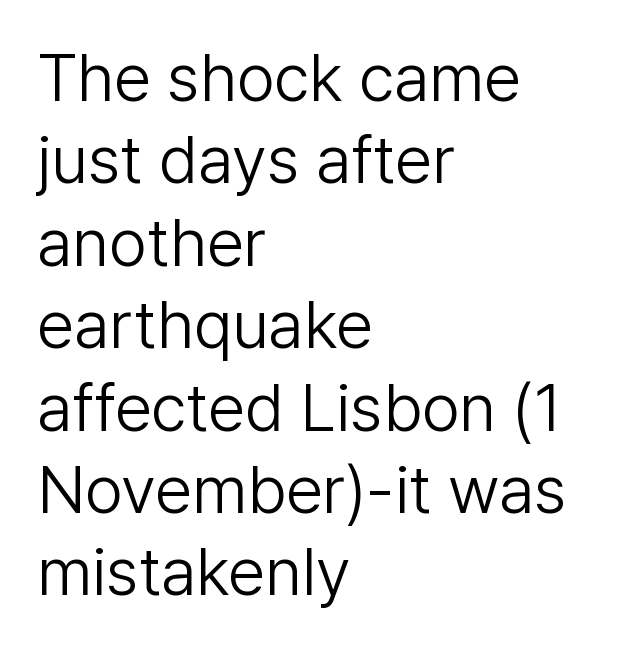
Teacher's note: observe the even left margin — that is flush-left alignment. Is this a fixed-width face? No — the glyphs have proportional, varying widths. Stems and bowls with no extra thickness — not bold. Each row of text sits above clean, open space.
